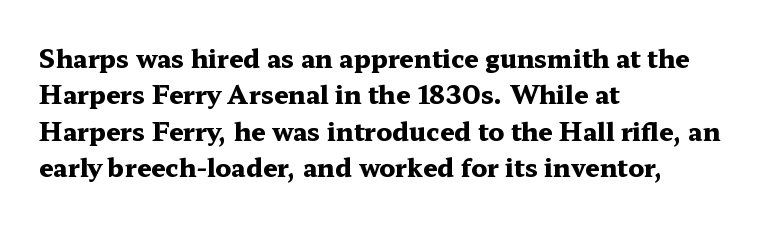
Q: Is the text bold? A: Yes.
Q: Is the text italic (slanted)? A: No, it is upright.
Q: Is the text underlined? A: No.
Q: How is the paragraph aligned? A: Left-aligned.
Q: Is the spacing between letters normal or unusually wide? A: Normal.
Q: Is the spacing between lines tight, normal or loose? A: Normal.
